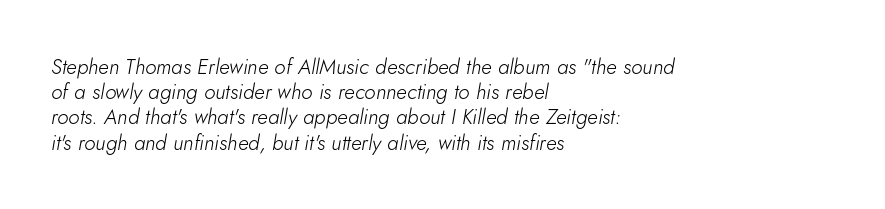
{"italic": "yes", "lean": "right", "slant_degrees": 5, "bold": "no", "underline": "no", "align": "left", "line_spacing_ratio": 1.2, "letter_spacing": "normal", "letter_spacing_em": 0.0, "glyph_px": 21}
